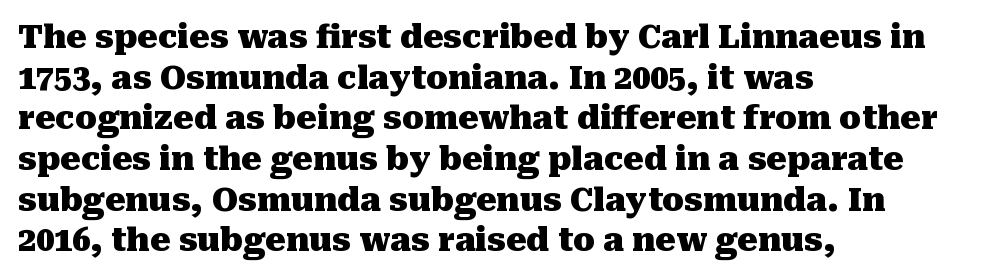
The image shows 32 px heavy serif type, upright; set left-aligned, normal line spacing (1.27x), normal letter spacing, not underlined; medium stroke contrast and a medium x-height.
